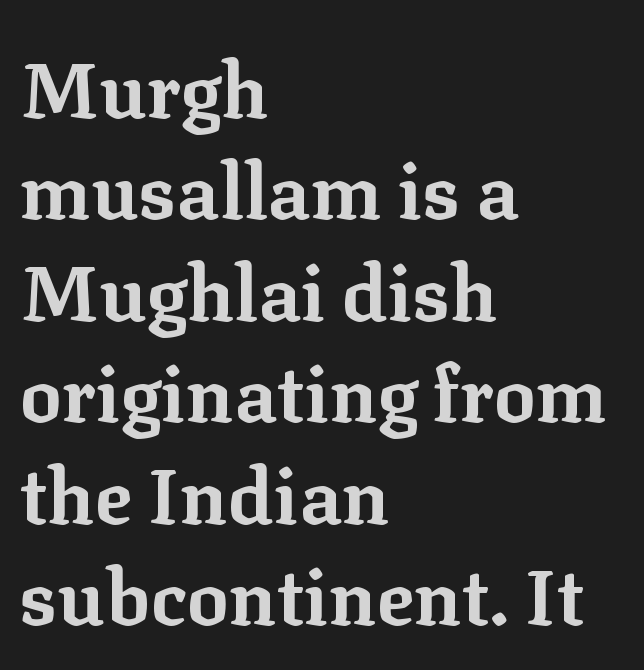
{"serif": "yes", "italic": "no", "bold": "yes", "weight": "bold", "width": "normal", "stroke_contrast": "low", "x_height": "medium", "monospaced": "no", "underline": "no", "align": "left", "line_spacing": "normal", "line_spacing_ratio": 1.3, "letter_spacing": "normal", "letter_spacing_em": 0.0, "glyph_px": 78}
